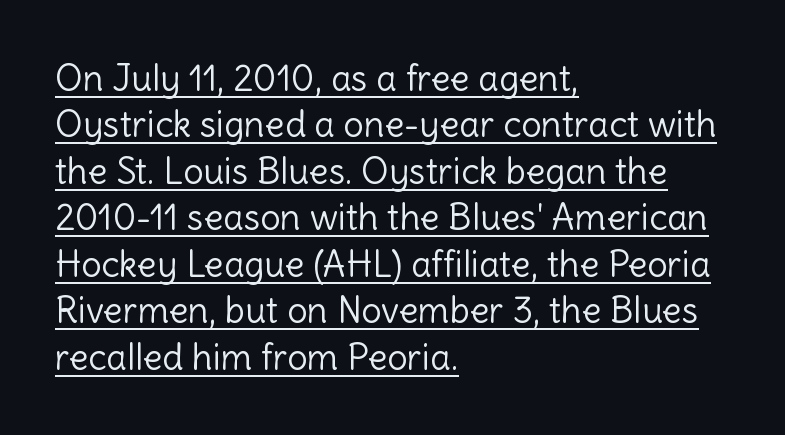
{"serif": "no", "italic": "no", "bold": "no", "weight": "light", "width": "normal", "x_height": "medium", "monospaced": "no", "underline": "yes", "align": "left", "line_spacing": "normal", "line_spacing_ratio": 1.29, "letter_spacing": "normal", "letter_spacing_em": 0.0, "glyph_px": 36}
